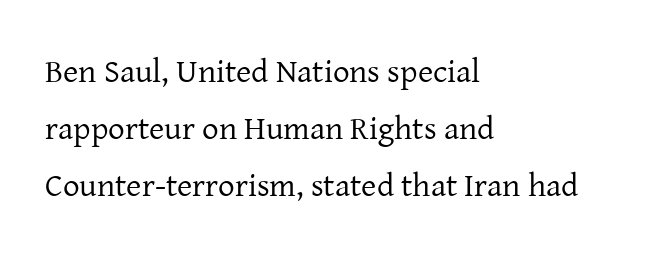
The image shows 33 px regular-weight serif type, upright; set left-aligned, line spacing 1.72x, normal letter spacing, not underlined; low stroke contrast and a medium x-height.
